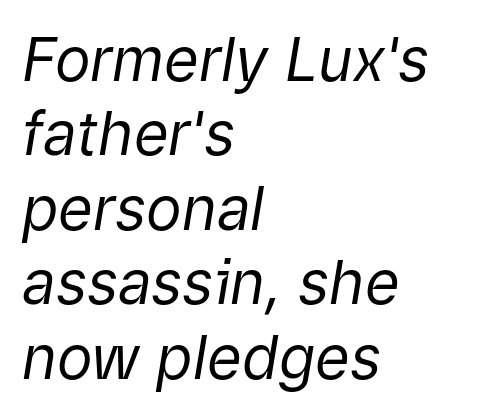
Q: Is the text bold? A: No.
Q: Is the text italic (slanted)? A: Yes, it leans right by about 9 degrees.
Q: Is the text underlined? A: No.
Q: How is the paragraph aligned? A: Left-aligned.
Q: Is the spacing between letters normal or unusually wide? A: Normal.
Q: Width (condensed, normal, or wide)? A: Normal.
Q: Stroke contrast? A: Low.
Q: x-height? A: Medium.
Q: Monospaced? A: No.
